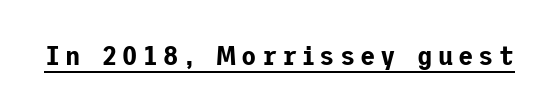
Q: Is the text italic (slanted)? A: No, it is upright.
Q: Is the typeface a serif or a sans-serif typeface? A: Sans-serif.
Q: Is the text underlined? A: Yes.
Q: Width (condensed, normal, or wide)? A: Normal.
Q: Stroke contrast? A: Low.
Q: x-height? A: Medium.
